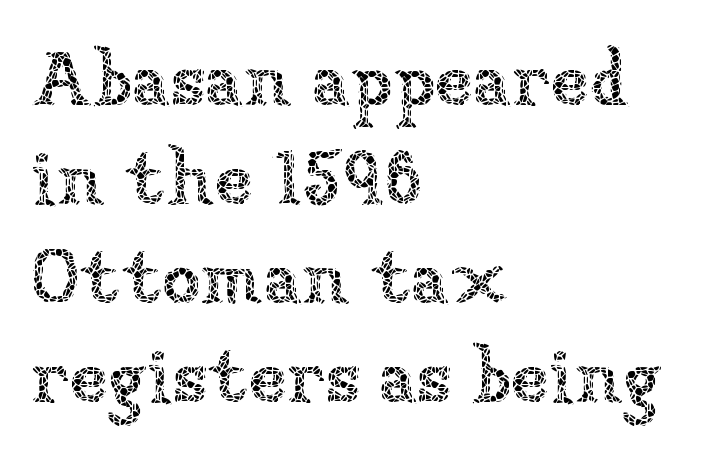
Compared with typical body copy, the letter spacing here is the same. One glance says typical: line gaps are just what's usual. These glyphs show unthickened strokes, regular width or finer. This rendering features lettering with no underline. The rendering anchors every line to the left-hand side. The axis of the letterforms is exactly vertical.
